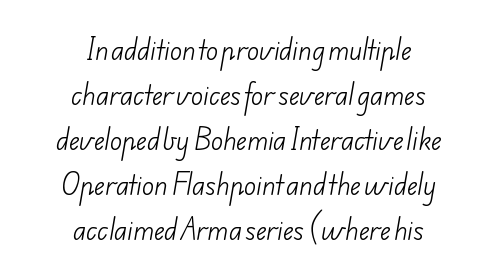
{"bold": "no", "underline": "no", "align": "center", "line_spacing_ratio": 1.8, "letter_spacing": "normal", "letter_spacing_em": 0.0, "glyph_px": 25}
